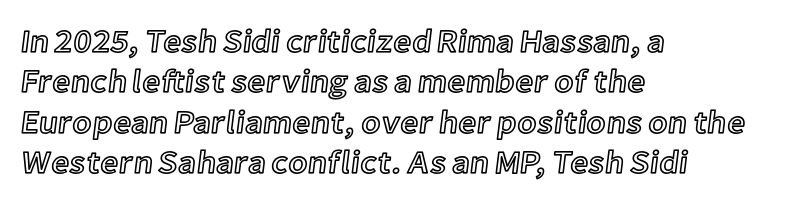
Q: Is the text italic (slanted)? A: Yes.
Q: Is the text underlined? A: No.
Q: How is the paragraph aligned? A: Left-aligned.
Q: Is the spacing between letters normal or unusually wide? A: Normal.
Q: Is the spacing between lines tight, normal or loose? A: Normal.
Q: Width (condensed, normal, or wide)? A: Normal.
Q: x-height? A: Medium.
Q: Monospaced? A: No.
